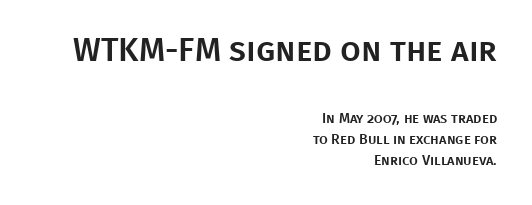
The image shows 33 px sans-serif type, upright; set right-aligned, normal line spacing (1.52x), normal letter spacing, not underlined; the first (top) block is 2.36x larger; low stroke contrast and a large x-height.
